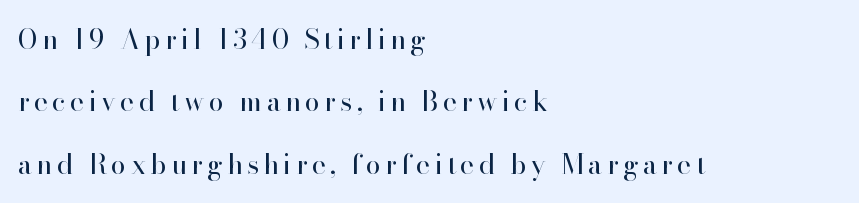
{"italic": "no", "bold": "no", "underline": "no", "align": "left", "line_spacing": "loose", "line_spacing_ratio": 2.31, "glyph_px": 27}
